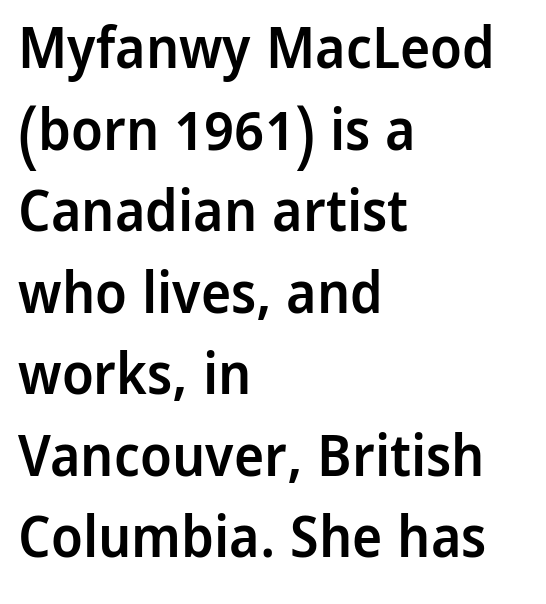
{"serif": "no", "italic": "no", "bold": "semi", "weight": "semibold", "width": "normal", "stroke_contrast": "low", "x_height": "medium", "monospaced": "no", "underline": "no", "align": "left", "line_spacing": "normal", "line_spacing_ratio": 1.43, "letter_spacing": "normal", "letter_spacing_em": 0.0, "glyph_px": 57}
